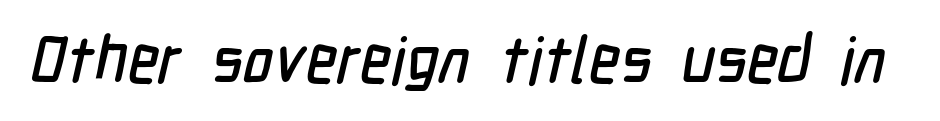
Q: Is the typeface a serif or a sans-serif typeface? A: Sans-serif.
Q: Is the text underlined? A: No.
Q: Is the spacing between letters normal or unusually wide? A: Normal.
Q: Width (condensed, normal, or wide)? A: Condensed.
Q: Stroke contrast? A: Low.
Q: x-height? A: Medium.
Q: Monospaced? A: No.
